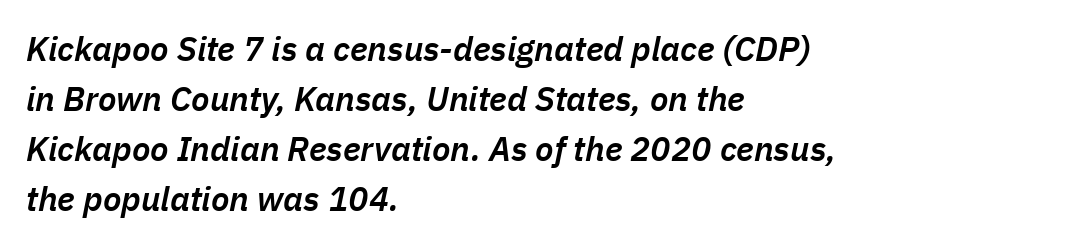
Character widths vary here, with narrow letters taking less room than wide ones. Nothing unusual about the tracking: characters are spaced as the font intends. The typography opts for an oblique posture over an upright one. Just letters on the line, the space beneath them empty. Weight check: semibold — heavier than regular, not quite bold. Regarding leading, the lines here are spaced in the standard way.
